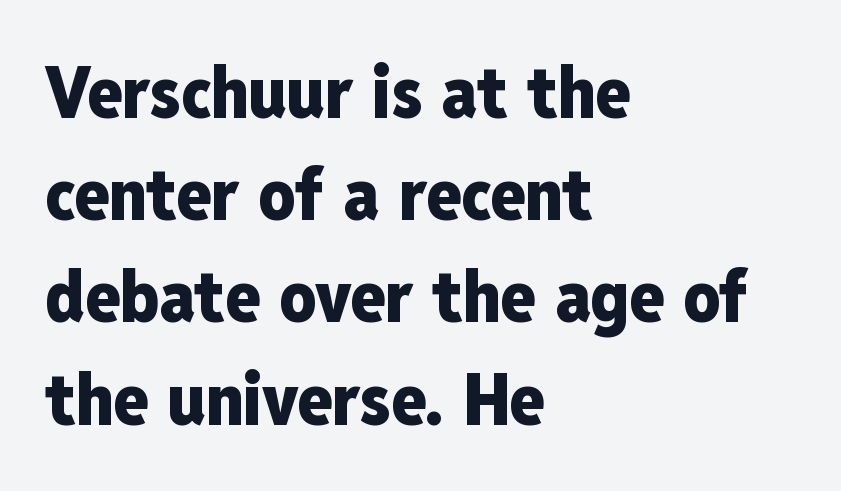
Q: Is the text bold? A: Yes.
Q: Is the text italic (slanted)? A: No, it is upright.
Q: Is the typeface a serif or a sans-serif typeface? A: Sans-serif.
Q: Is the text underlined? A: No.
Q: How is the paragraph aligned? A: Left-aligned.
Q: Is the spacing between letters normal or unusually wide? A: Normal.
Q: Is the spacing between lines tight, normal or loose? A: Normal.
Q: Width (condensed, normal, or wide)? A: Condensed.
Q: Stroke contrast? A: Low.
Q: x-height? A: Medium.
Q: Monospaced? A: No.
